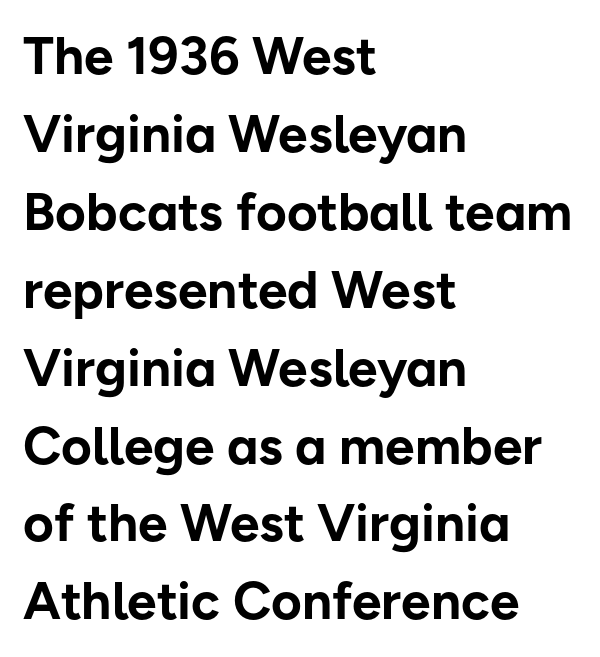
{"serif": "no", "italic": "no", "bold": "yes", "weight": "bold", "width": "normal", "stroke_contrast": "low", "x_height": "medium", "monospaced": "no", "underline": "no", "align": "left", "line_spacing": "normal", "line_spacing_ratio": 1.47, "letter_spacing": "normal", "letter_spacing_em": 0.0, "glyph_px": 53}
